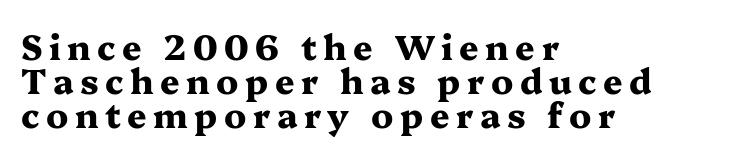
The image shows 34 px heavy, wide serif type, upright; set left-aligned, tight line spacing (1.0x), not underlined; medium stroke contrast and a medium x-height.
